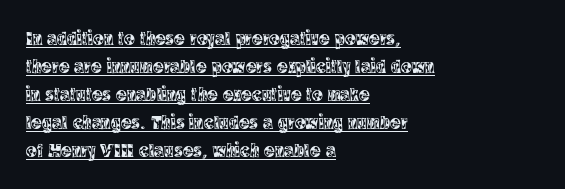
{"italic": "no", "underline": "yes", "align": "left", "line_spacing": "normal", "line_spacing_ratio": 1.4, "letter_spacing": "normal", "letter_spacing_em": 0.0, "glyph_px": 20}
